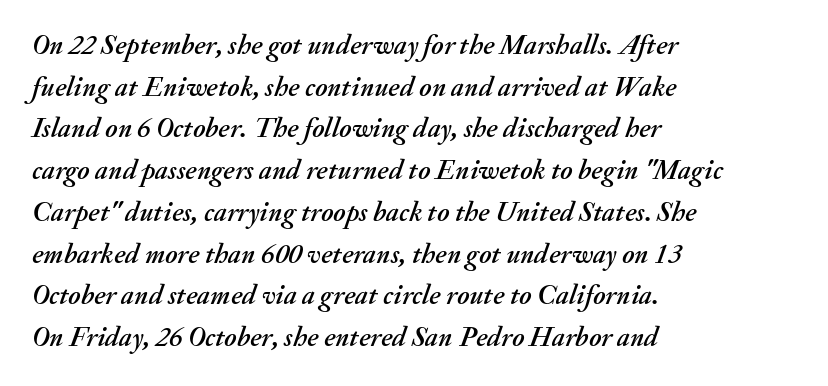
Q: Is the text italic (slanted)? A: Yes, it leans right by about 20 degrees.
Q: Is the text underlined? A: No.
Q: How is the paragraph aligned? A: Left-aligned.
Q: Is the spacing between letters normal or unusually wide? A: Normal.
Q: Is the spacing between lines tight, normal or loose? A: Normal.
Q: Width (condensed, normal, or wide)? A: Normal.
Q: Stroke contrast? A: Medium.
Q: x-height? A: Small.
Q: Monospaced? A: No.
